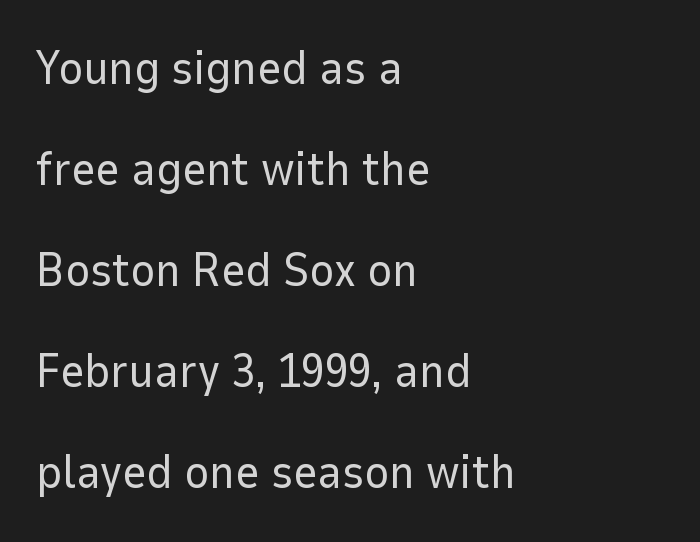
{"serif": "no", "italic": "no", "bold": "no", "weight": "regular", "width": "normal", "stroke_contrast": "low", "x_height": "medium", "monospaced": "no", "underline": "no", "align": "left", "line_spacing": "loose", "line_spacing_ratio": 2.15, "letter_spacing": "normal", "letter_spacing_em": 0.0, "glyph_px": 47}
